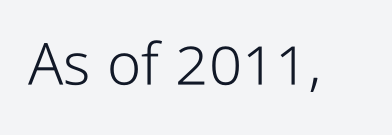
The image shows 58 px light, condensed sans-serif type, upright; set normal letter spacing, not underlined; low stroke contrast and a medium x-height.
